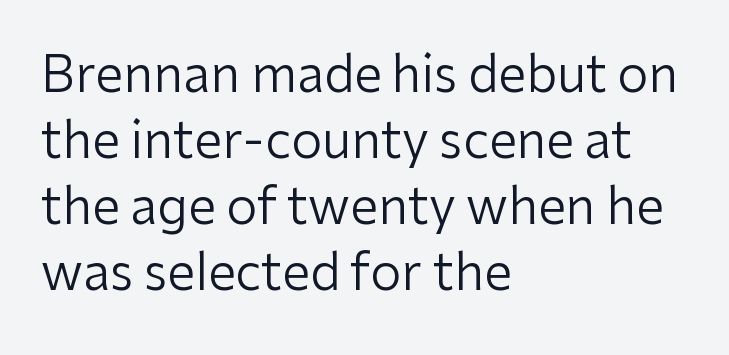
The image shows 50 px regular-weight sans-serif type, upright; set left-aligned, normal line spacing (1.32x), normal letter spacing, not underlined; low stroke contrast and a medium x-height.
